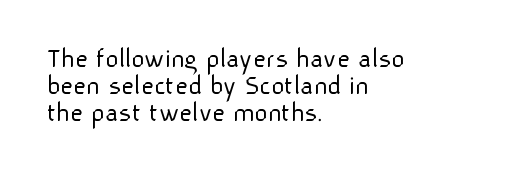
The image shows 28 px light sans-serif type, upright; set left-aligned, tight line spacing (0.97x), normal letter spacing, not underlined; low stroke contrast and a medium x-height.
